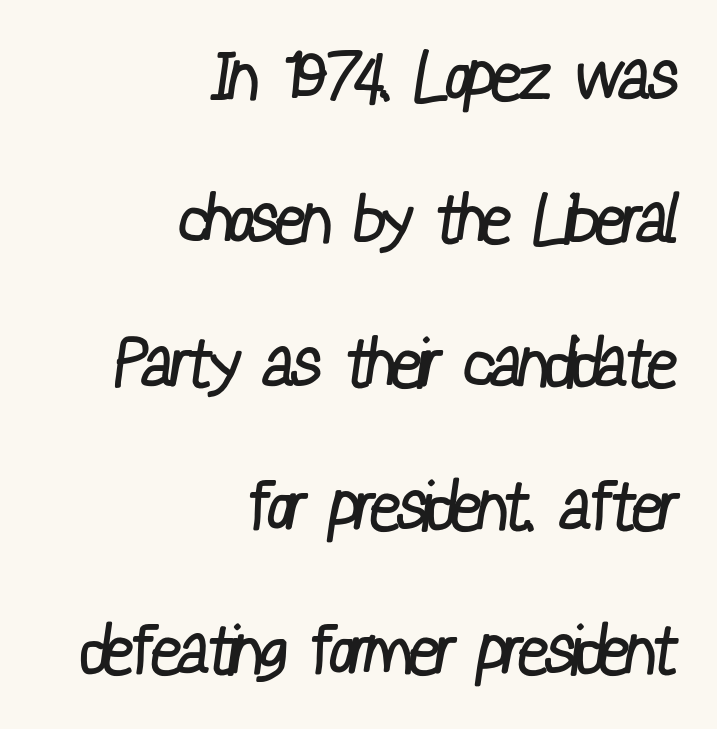
The image shows 68 px regular-weight, condensed sans-serif type; set right-aligned, loose line spacing (2.11x), normal letter spacing, not underlined; low stroke contrast and a medium x-height.
